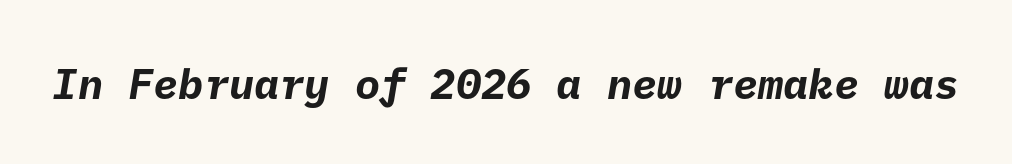
Tracking value appears to be zero — textbook default spacing. Typesetter's note: full bold, strokes at maximum text heaviness. The face used here is a sans, in the tradition of grotesques and geometrics. Each row of text sits above clean, open space.
